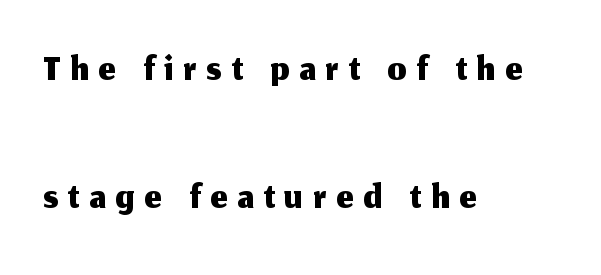
You could fit nearly another row in the gap between these rows. Italic: no, the glyphs are upright roman. Think of a printed novel: that variable character pitch is what you see here. Left-aligned paragraph, ragged on the right. The face used here is a sans, in the tradition of grotesques and geometrics. A bare baseline throughout the passage.
